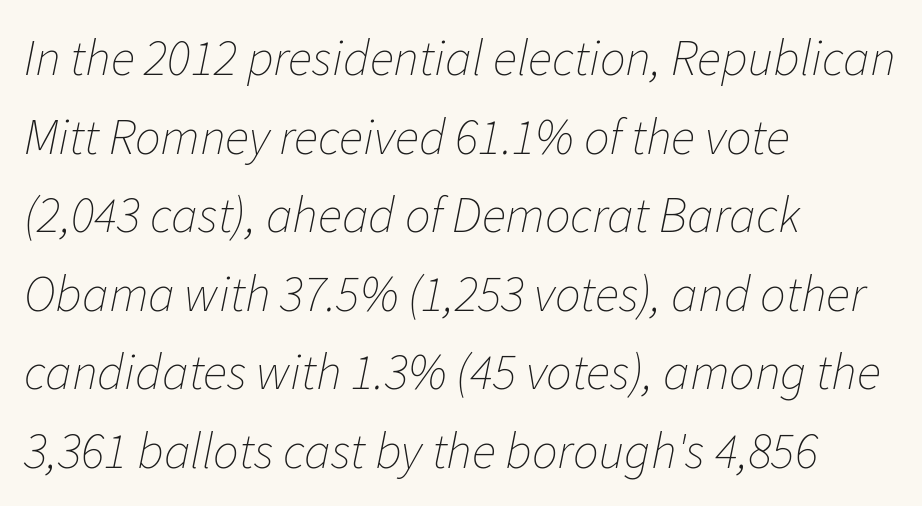
Q: Is the text bold? A: No.
Q: Is the text italic (slanted)? A: Yes, it leans right by about 11 degrees.
Q: Is the text underlined? A: No.
Q: How is the paragraph aligned? A: Left-aligned.
Q: Is the spacing between letters normal or unusually wide? A: Normal.
Q: Is the spacing between lines tight, normal or loose? A: Normal.
Q: Width (condensed, normal, or wide)? A: Normal.
Q: Stroke contrast? A: Low.
Q: x-height? A: Medium.
Q: Monospaced? A: No.
